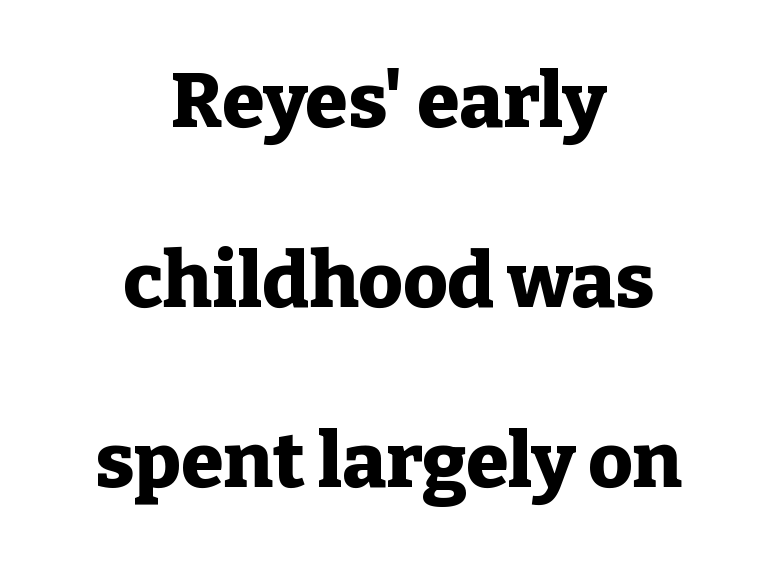
Q: Is the text bold? A: Yes.
Q: Is the text italic (slanted)? A: No, it is upright.
Q: Is the typeface a serif or a sans-serif typeface? A: Serif.
Q: Is the text underlined? A: No.
Q: How is the paragraph aligned? A: Centered.
Q: Is the spacing between letters normal or unusually wide? A: Normal.
Q: Is the spacing between lines tight, normal or loose? A: Loose.
Q: Width (condensed, normal, or wide)? A: Normal.
Q: Stroke contrast? A: Low.
Q: x-height? A: Medium.
Q: Monospaced? A: No.
